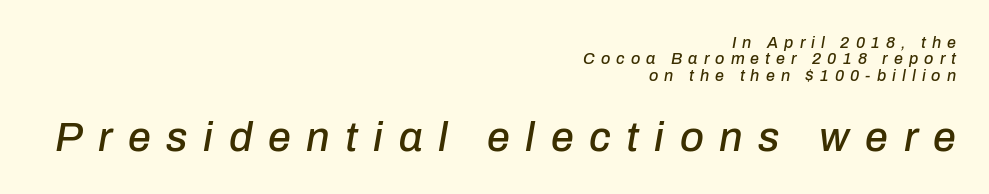
{"italic": "yes", "lean": "right", "slant_degrees": 10, "width": "normal", "stroke_contrast": "low", "x_height": "medium", "monospaced": "no", "underline": "no", "align": "right", "line_spacing": "tight", "line_spacing_ratio": 1.03, "letter_spacing": "wide", "letter_spacing_em": 0.38, "larger_block": "second", "size_ratio": 2.56, "glyph_px": 41}
